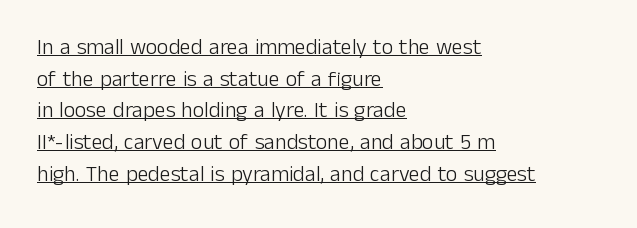
All the whitespace from short lines collects on the right. The font's upright variant was chosen for this text. Observe the ordinary spacing: letters are neighbours, not strangers. This reads as an unemphasized weight, regular at the heaviest.
